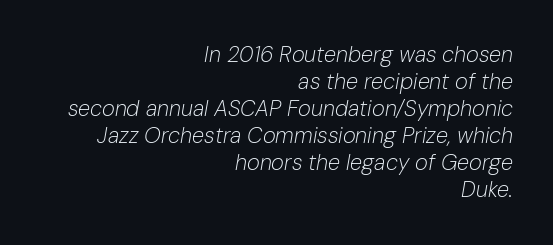
The image shows 22 px text type, italic (leaning right); set right-aligned, line spacing 1.23x, normal letter spacing, not underlined.
